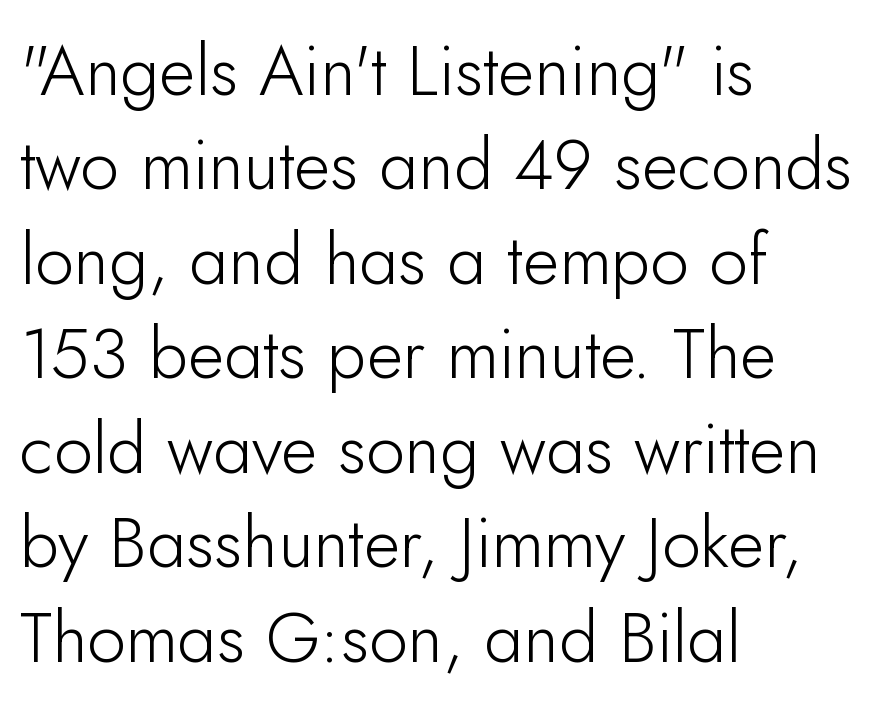
Q: Is the text bold? A: No.
Q: Is the text italic (slanted)? A: No, it is upright.
Q: Is the typeface a serif or a sans-serif typeface? A: Sans-serif.
Q: Is the text underlined? A: No.
Q: How is the paragraph aligned? A: Left-aligned.
Q: Is the spacing between letters normal or unusually wide? A: Normal.
Q: Is the spacing between lines tight, normal or loose? A: Normal.
Q: Width (condensed, normal, or wide)? A: Normal.
Q: Stroke contrast? A: Low.
Q: x-height? A: Small.
Q: Monospaced? A: No.
